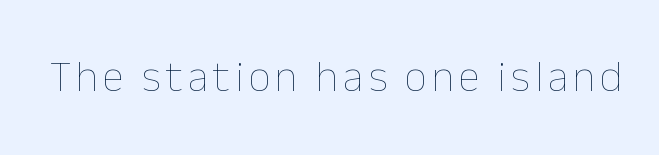
The image shows 44 px thin type, upright; set not underlined; low stroke contrast and a medium x-height.
